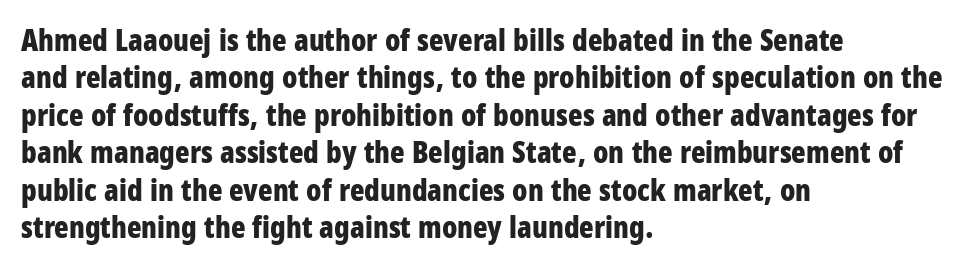
Every character sits straight up, as roman type does. The face used here is proportionally spaced, like ordinary book or web type. Is there much room between lines? A standard amount, neither cramped nor airy. Regarding serifs, this sample does without them. Letters rest on an invisible, unmarked baseline. Set as a true bold cut, around the 700 mark.
